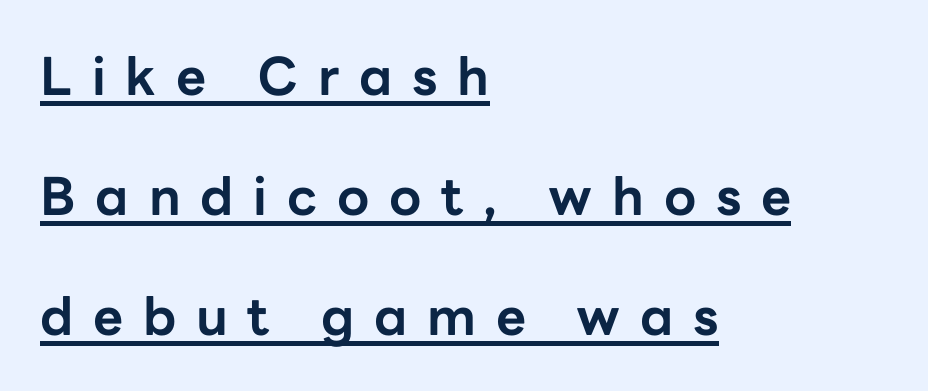
Q: Is the text bold? A: Yes.
Q: Is the text italic (slanted)? A: No, it is upright.
Q: Is the typeface a serif or a sans-serif typeface? A: Sans-serif.
Q: Is the text underlined? A: Yes.
Q: How is the paragraph aligned? A: Left-aligned.
Q: Is the spacing between letters normal or unusually wide? A: Unusually wide.
Q: Is the spacing between lines tight, normal or loose? A: Loose.
Q: Width (condensed, normal, or wide)? A: Normal.
Q: Stroke contrast? A: Low.
Q: x-height? A: Medium.
Q: Monospaced? A: No.
